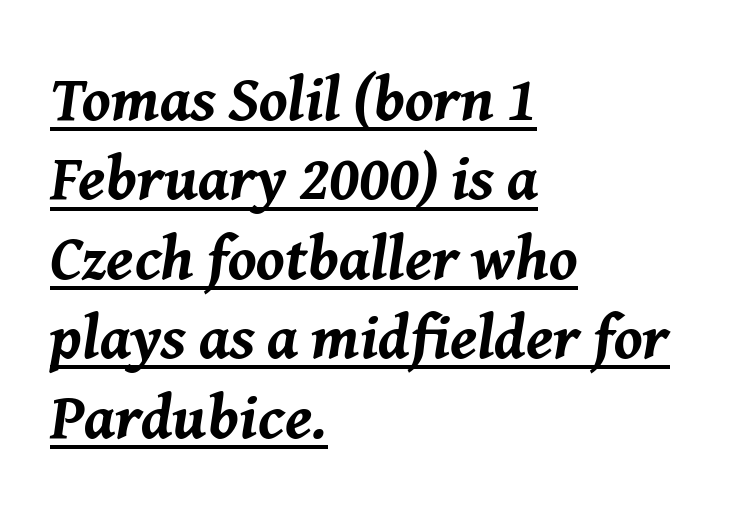
{"italic": "yes", "lean": "right", "slant_degrees": 8, "bold": "yes", "weight": "bold", "width": "normal", "stroke_contrast": "medium", "x_height": "medium", "monospaced": "no", "underline": "yes", "align": "left", "line_spacing": "normal", "line_spacing_ratio": 1.26, "letter_spacing": "normal", "letter_spacing_em": 0.0, "glyph_px": 63}
